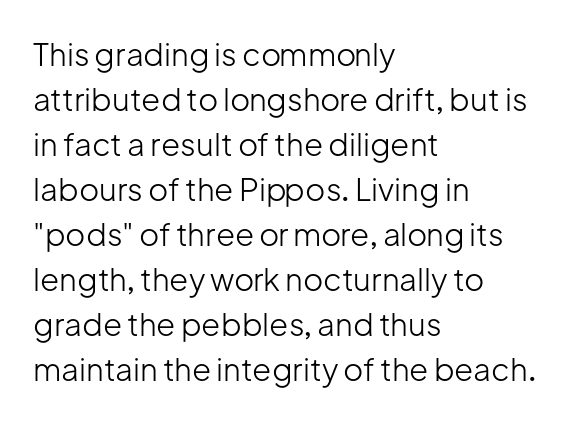
{"serif": "no", "italic": "no", "bold": "no", "weight": "light", "width": "normal", "stroke_contrast": "low", "x_height": "medium", "monospaced": "no", "underline": "no", "align": "left", "line_spacing": "normal", "line_spacing_ratio": 1.45, "letter_spacing": "normal", "letter_spacing_em": 0.0, "glyph_px": 31}
